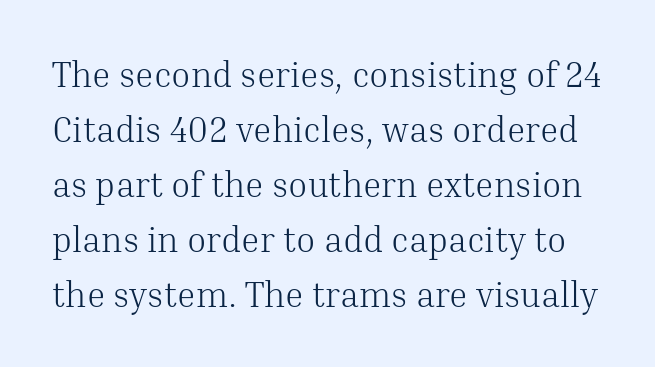
The image shows 35 px light serif type, upright; set normal line spacing (1.57x), normal letter spacing, not underlined; medium stroke contrast and a medium x-height.
